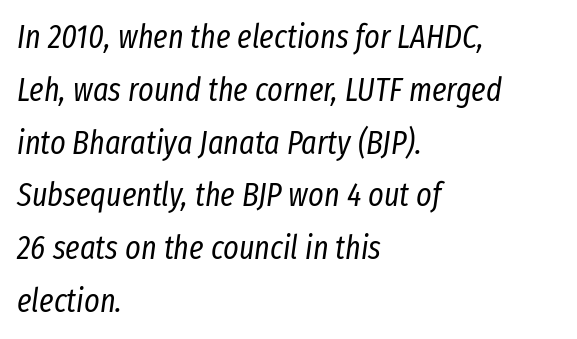
Observe the ordinary spacing: letters are neighbours, not strangers. Left-aligned paragraph, ragged on the right. The face used here is proportionally spaced, like ordinary book or web type. Unmarked baselines from the first word to the last.
